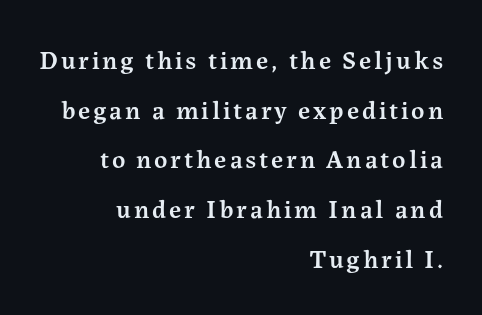
The image shows 26 px text type, upright; set right-aligned, loose line spacing (1.91x), not underlined.
